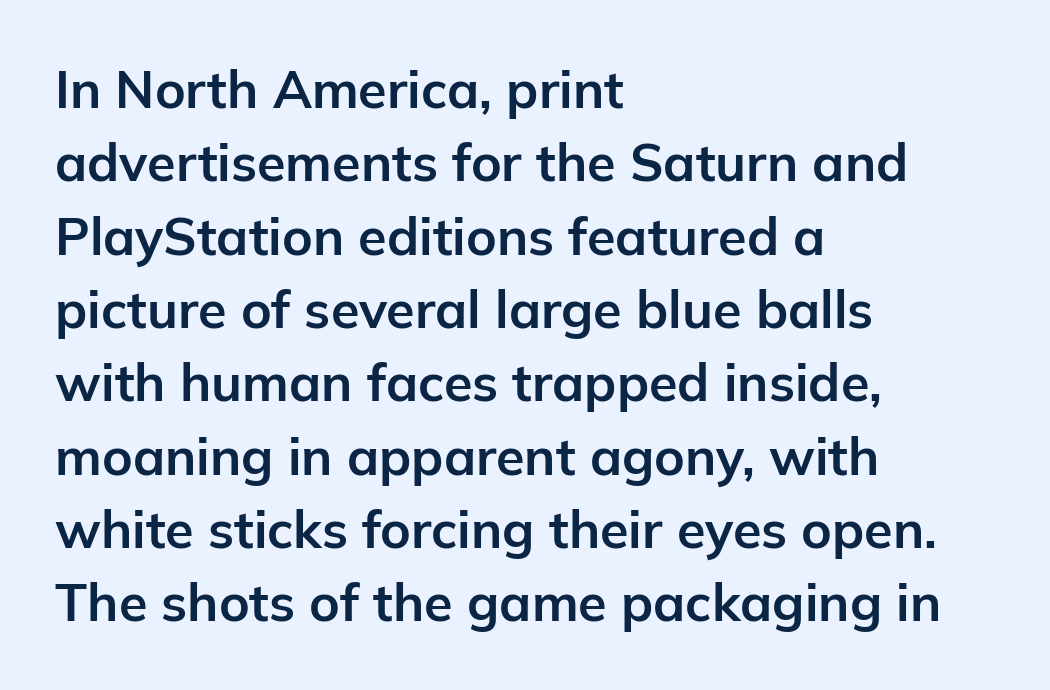
No extra tracking has been applied to these lines. Each letter keeps its own natural width here, so spacing adapts to shape. A sans-serif font was chosen for this passage. Leftover space on each line is placed entirely after the last word. Bare-footed words on every line.
